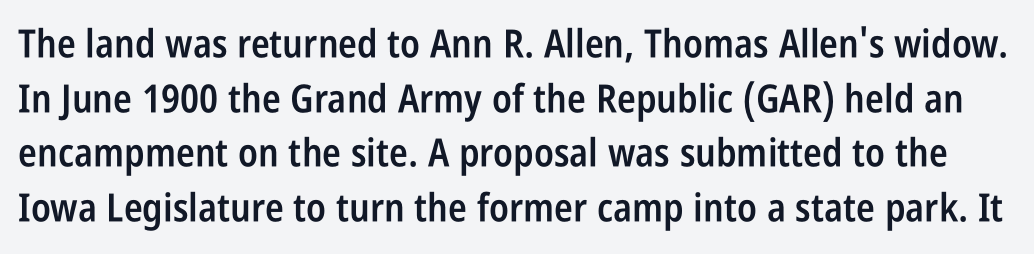
Observe the absence of serifs on each vertical stroke in this sample. Notice the strokes are somewhat thickened but not fully heavy: this is a semibold. In terms of posture, this sample is upright. Spacing between characters is what you'd get straight out of the box. Each new line begins a customary step beneath the previous one. This sample has the flowing, uneven cadence of proportional lettering.
